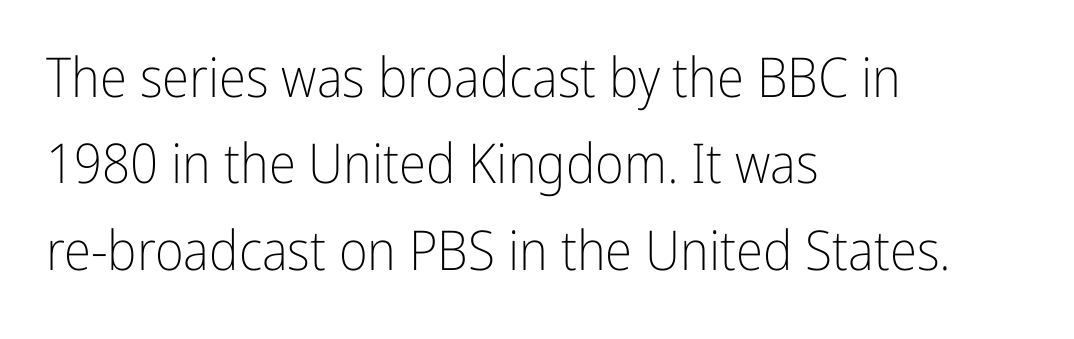
{"serif": "no", "italic": "no", "bold": "no", "weight": "light", "width": "condensed", "stroke_contrast": "low", "x_height": "medium", "monospaced": "no", "underline": "no", "align": "left", "line_spacing": "normal", "line_spacing_ratio": 1.57, "letter_spacing": "normal", "letter_spacing_em": 0.0, "glyph_px": 55}
